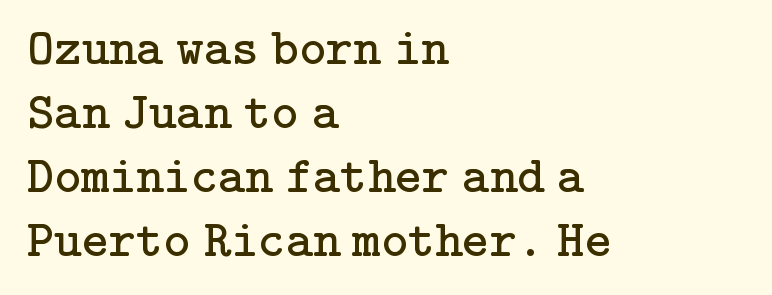
Q: Is the text bold? A: No.
Q: Is the text italic (slanted)? A: No, it is upright.
Q: Is the typeface a serif or a sans-serif typeface? A: Serif.
Q: Is the text underlined? A: No.
Q: How is the paragraph aligned? A: Left-aligned.
Q: Is the spacing between letters normal or unusually wide? A: Normal.
Q: Width (condensed, normal, or wide)? A: Normal.
Q: Stroke contrast? A: Low.
Q: x-height? A: Medium.
